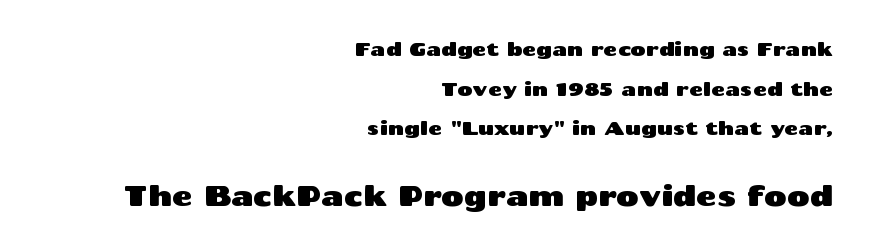
Q: Is the text italic (slanted)? A: No, it is upright.
Q: Is the typeface a serif or a sans-serif typeface? A: Sans-serif.
Q: Is the text underlined? A: No.
Q: How is the paragraph aligned? A: Right-aligned.
Q: Is the spacing between letters normal or unusually wide? A: Normal.
Q: Is the spacing between lines tight, normal or loose? A: Loose.
Q: Which block of text is set in a larger size, the first (top) or the second (bottom)? A: The second (bottom) one.
Q: Width (condensed, normal, or wide)? A: Wide.
Q: Stroke contrast? A: Medium.
Q: x-height? A: Medium.
Q: Monospaced? A: No.
